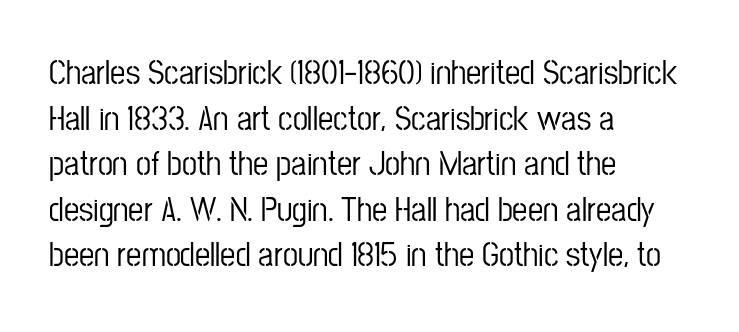
A typesetter would call this zero additional tracking. A typesetter would label this face a sans. These lines are rendered in a variable-pitch font. Vertical spacing — default. Tall strokes in this sample are plumb rather than angled.
